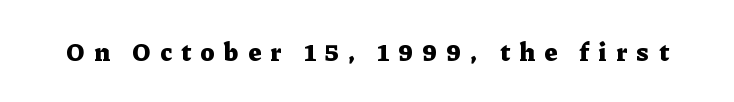
Q: Is the text bold? A: Yes.
Q: Is the text italic (slanted)? A: No, it is upright.
Q: Is the text underlined? A: No.
Q: Is the spacing between letters normal or unusually wide? A: Unusually wide.
